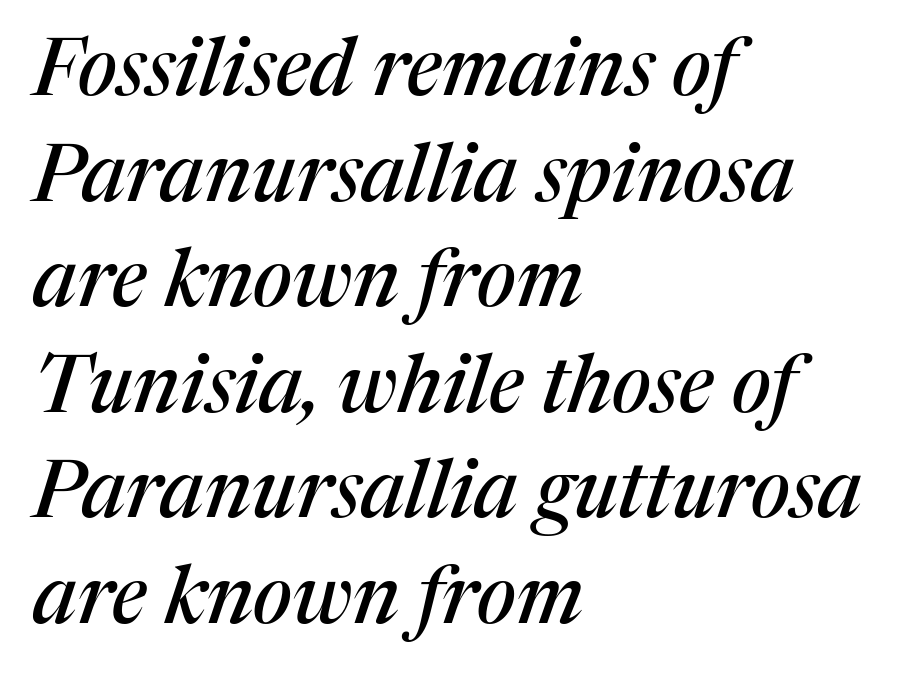
These lines sit exactly where default settings would place them. Slanted lettering throughout. Typeset ragged right — the left edge is the straight one. Little horizontal feet cap the strokes, marking this as serif type. Is this a fixed-width face? No — the glyphs have proportional, varying widths. Tracking value appears to be zero — textbook default spacing.
